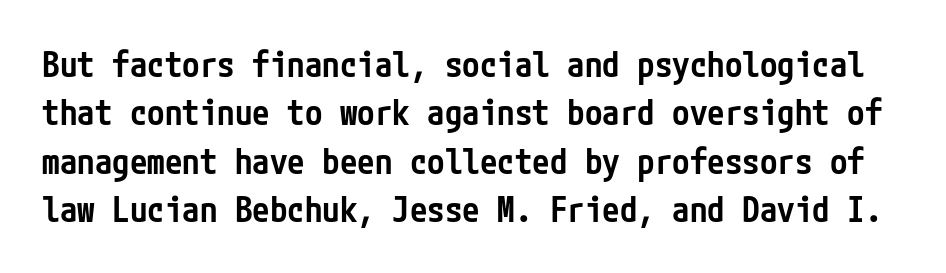
{"serif": "no", "italic": "no", "bold": "semi", "weight": "semibold", "width": "condensed", "stroke_contrast": "low", "x_height": "medium", "underline": "no", "line_spacing": "normal", "line_spacing_ratio": 1.38, "letter_spacing": "normal", "letter_spacing_em": 0.0, "glyph_px": 35}
